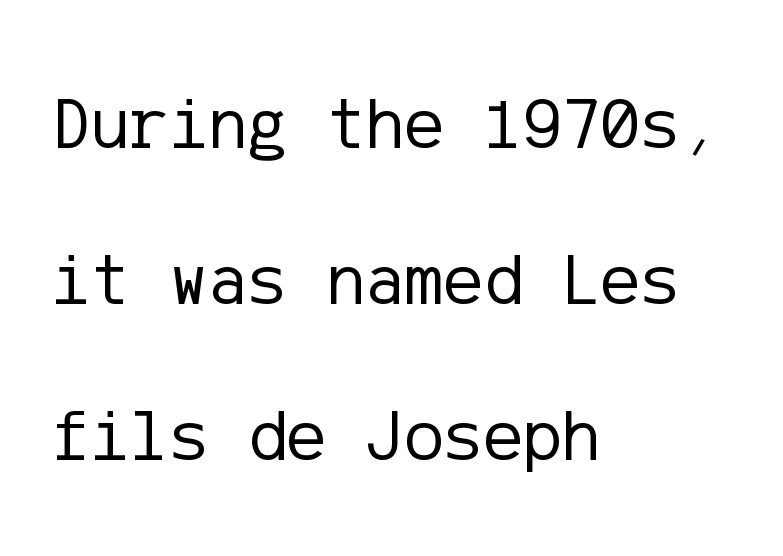
{"serif": "no", "italic": "no", "bold": "no", "weight": "regular", "width": "normal", "stroke_contrast": "low", "x_height": "medium", "underline": "no", "align": "left", "line_spacing": "loose", "line_spacing_ratio": 2.11, "letter_spacing": "normal", "letter_spacing_em": 0.0, "glyph_px": 74}
